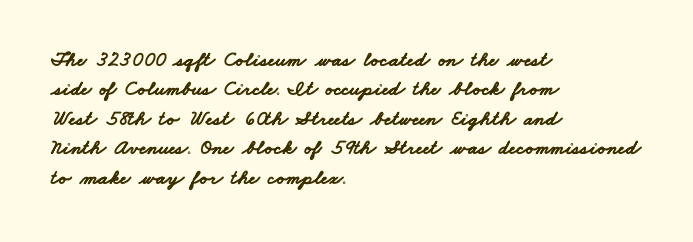
The image shows 21 px bold type; set left-aligned, normal line spacing (1.4x), normal letter spacing, not underlined.
